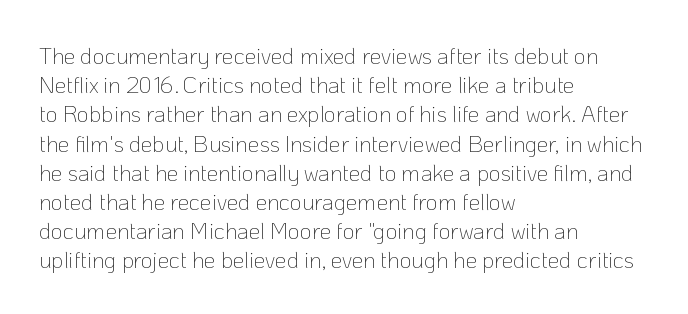
Q: Is the text bold? A: No.
Q: Is the text italic (slanted)? A: No, it is upright.
Q: Is the text underlined? A: No.
Q: How is the paragraph aligned? A: Left-aligned.
Q: Is the spacing between letters normal or unusually wide? A: Normal.
Q: Is the spacing between lines tight, normal or loose? A: Normal.
